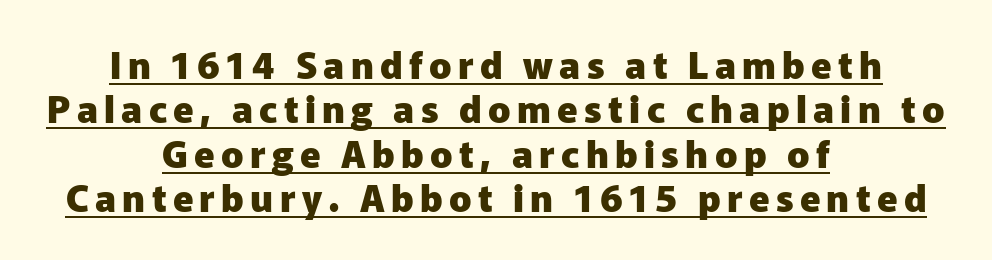
The image shows 37 px heavy sans-serif type, upright; set centered, line spacing 1.2x, underlined; low stroke contrast and a medium x-height.
